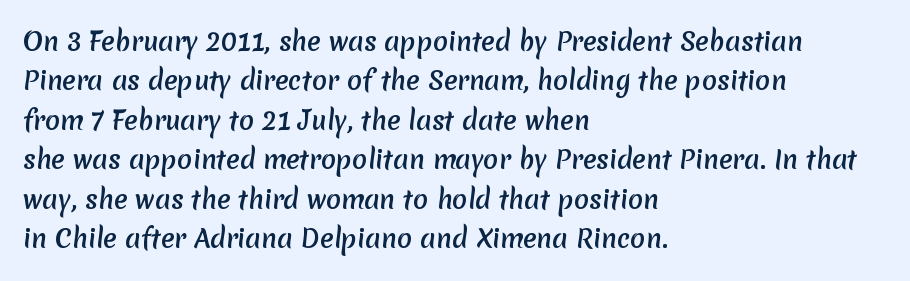
The letterforms sit shoulder to shoulder at normal distance. These words are printed bold, with thick strokes throughout. This sample is left-justified, so line endings fall wherever the words run out. Leading matches the norm, producing a regular column.
